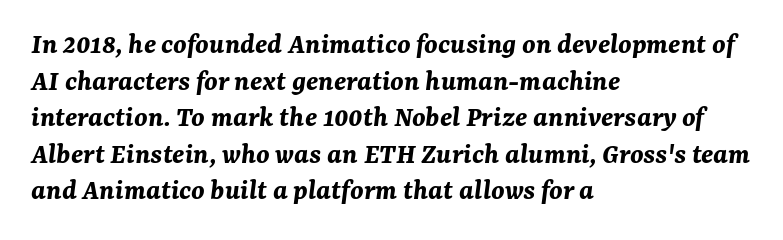
The image shows 30 px bold type, italic (leaning right); set left-aligned, line spacing 1.22x, normal letter spacing, not underlined; medium stroke contrast and a medium x-height.
